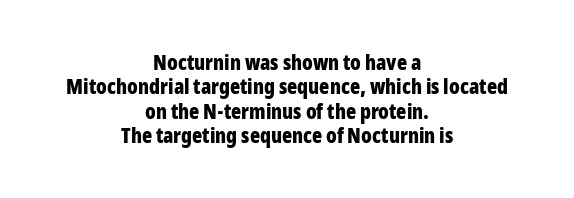
Q: Is the text bold? A: Yes.
Q: Is the text italic (slanted)? A: No, it is upright.
Q: Is the text underlined? A: No.
Q: How is the paragraph aligned? A: Centered.
Q: Is the spacing between letters normal or unusually wide? A: Normal.
